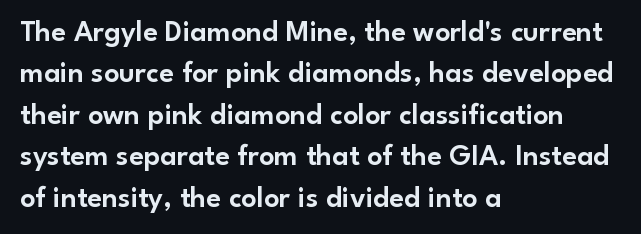
The image shows 30 px sans-serif type, upright; set left-aligned, normal line spacing (1.38x), normal letter spacing, not underlined; low stroke contrast and a small x-height.
